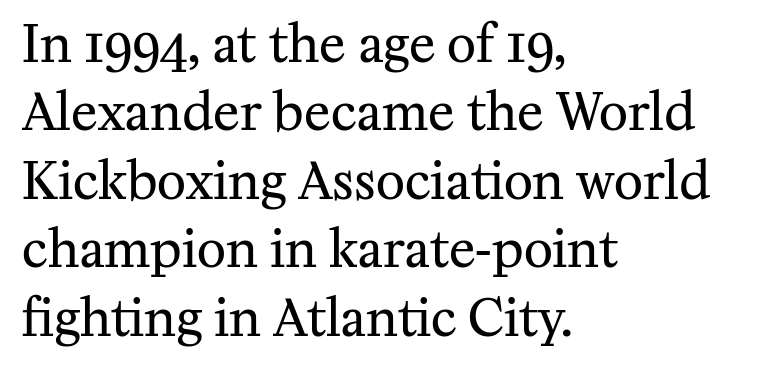
{"serif": "yes", "italic": "no", "bold": "no", "weight": "regular", "width": "normal", "stroke_contrast": "medium", "x_height": "medium", "monospaced": "no", "underline": "no", "align": "left", "line_spacing": "normal", "line_spacing_ratio": 1.37, "letter_spacing": "normal", "letter_spacing_em": 0.0, "glyph_px": 50}
